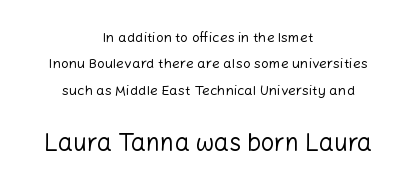
The image shows 24 px text type, upright; set centered, line spacing 1.88x, normal letter spacing, not underlined; the second (bottom) block is 1.71x larger.
